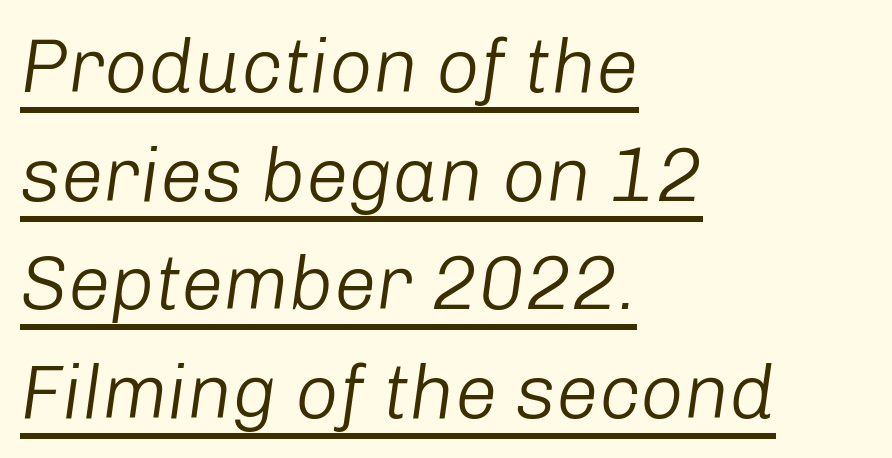
Varying glyph widths throughout — classic text-font behaviour. Is the type heavy? It reads as light-to-regular instead. Somebody hit Ctrl+U on this one — the words are underlined. Each line starts at the same left margin while the right side varies.
